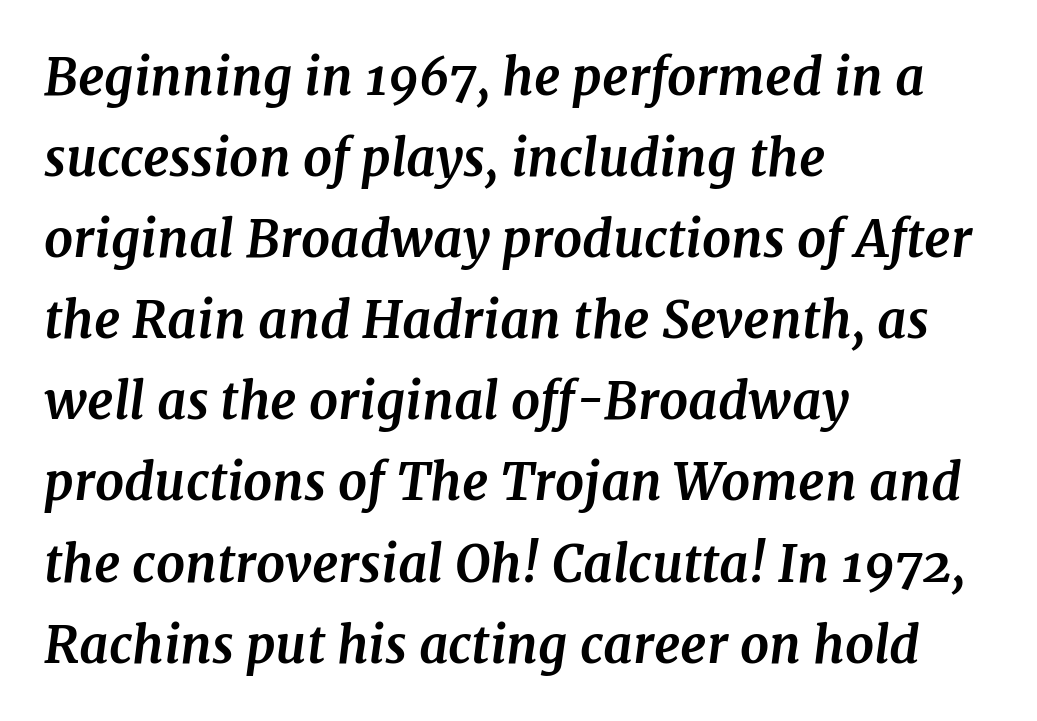
The image shows 51 px bold serif type, italic (leaning right); set left-aligned, normal line spacing (1.59x), normal letter spacing, not underlined; medium stroke contrast and a medium x-height.
